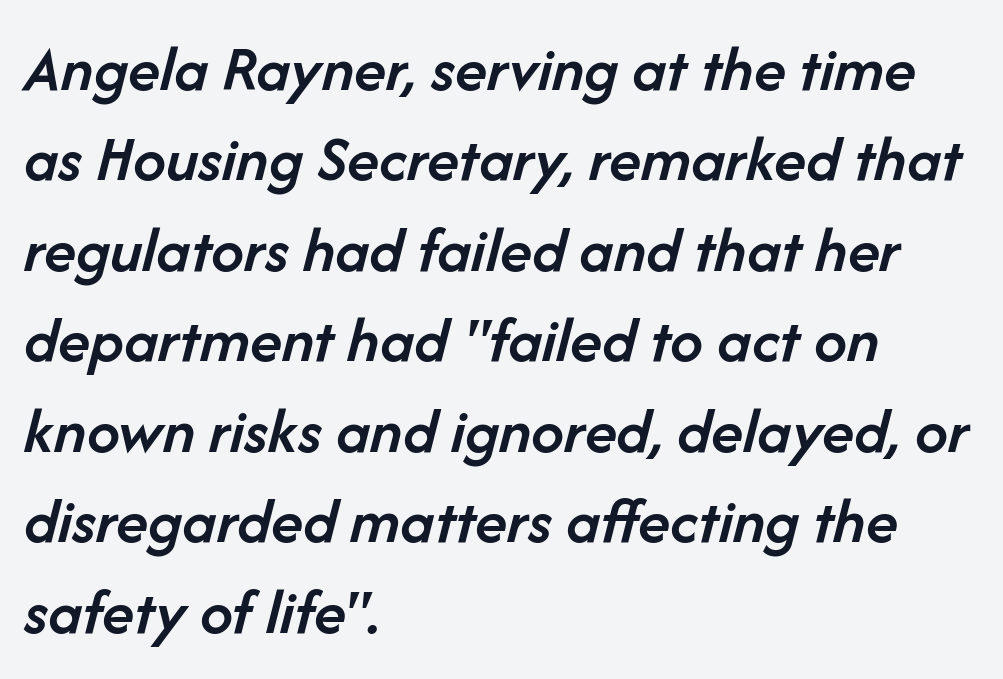
{"italic": "yes", "lean": "right", "slant_degrees": 14, "bold": "semi", "weight": "semibold", "width": "normal", "stroke_contrast": "low", "x_height": "medium", "monospaced": "no", "underline": "no", "align": "left", "line_spacing": "normal", "line_spacing_ratio": 1.37, "letter_spacing": "normal", "letter_spacing_em": 0.0, "glyph_px": 66}
